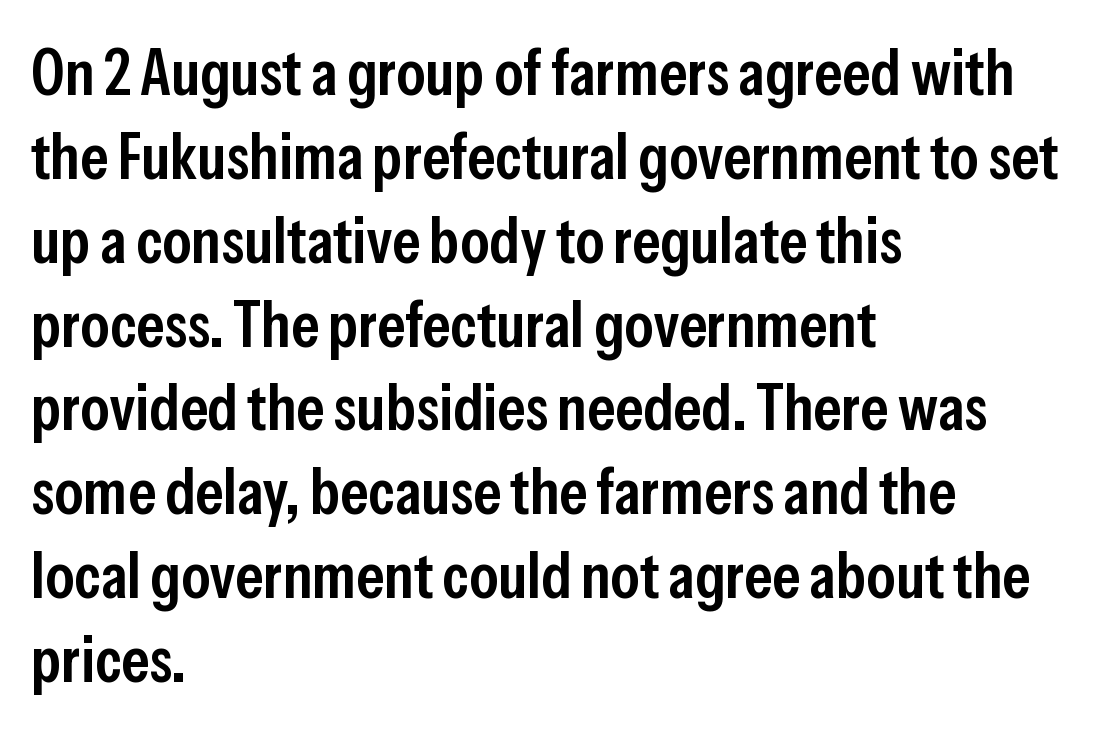
Q: Is the text bold? A: Semi-bold.
Q: Is the text italic (slanted)? A: No, it is upright.
Q: Is the typeface a serif or a sans-serif typeface? A: Sans-serif.
Q: Is the text underlined? A: No.
Q: How is the paragraph aligned? A: Left-aligned.
Q: Is the spacing between letters normal or unusually wide? A: Normal.
Q: Is the spacing between lines tight, normal or loose? A: Normal.
Q: Width (condensed, normal, or wide)? A: Condensed.
Q: Stroke contrast? A: Low.
Q: x-height? A: Medium.
Q: Monospaced? A: No.
